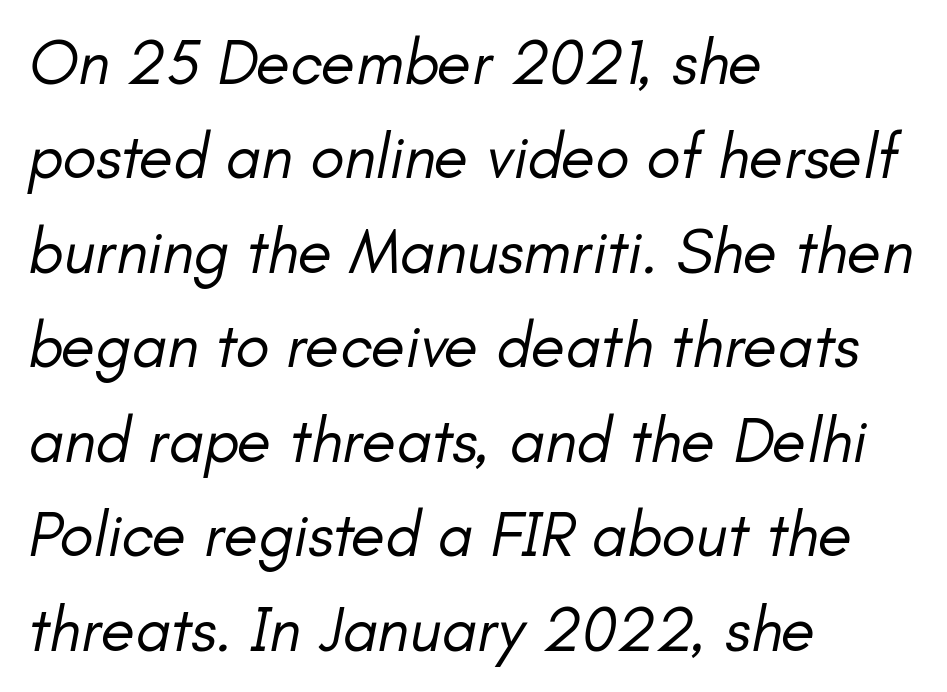
{"italic": "yes", "lean": "right", "slant_degrees": 11, "bold": "no", "weight": "regular", "width": "normal", "stroke_contrast": "low", "x_height": "small", "monospaced": "no", "underline": "no", "align": "left", "line_spacing": "normal", "line_spacing_ratio": 1.5, "letter_spacing": "normal", "letter_spacing_em": 0.0, "glyph_px": 63}
